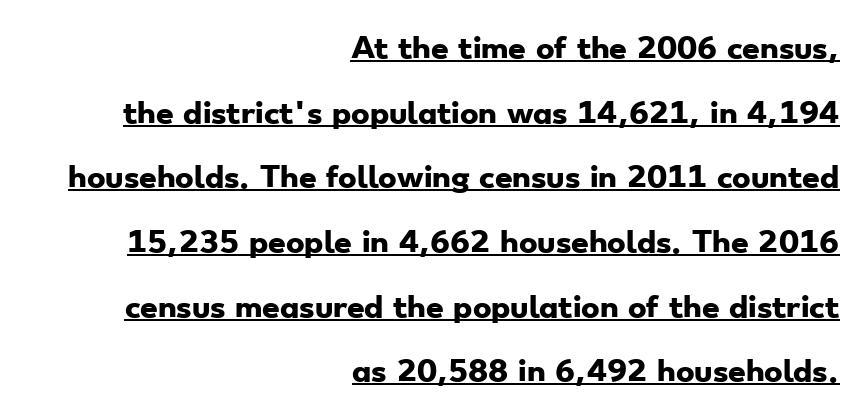
Spacing between characters is what you'd get straight out of the box. Each letter's strokes conclude bluntly, with no projecting serifs. A student would call this right alignment; a typographer would say flush right, rag left. This block would shrink considerably if given ordinary leading; it's expanded now. Check the space under the baseline: a stroke is drawn there. Proportional: the letters do not fall into vertical columns.
